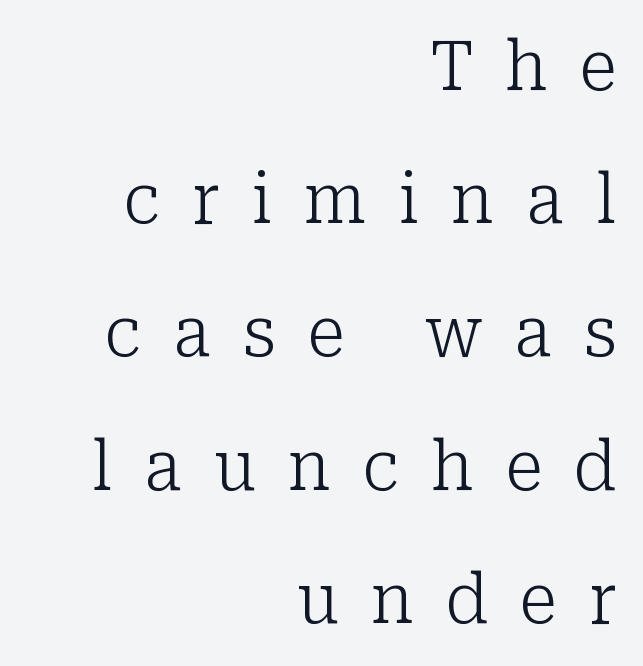
{"serif": "yes", "italic": "no", "bold": "no", "weight": "light", "width": "normal", "stroke_contrast": "low", "x_height": "medium", "monospaced": "no", "underline": "no", "align": "right", "line_spacing": "loose", "line_spacing_ratio": 1.93, "letter_spacing": "wide", "letter_spacing_em": 0.46, "glyph_px": 69}
